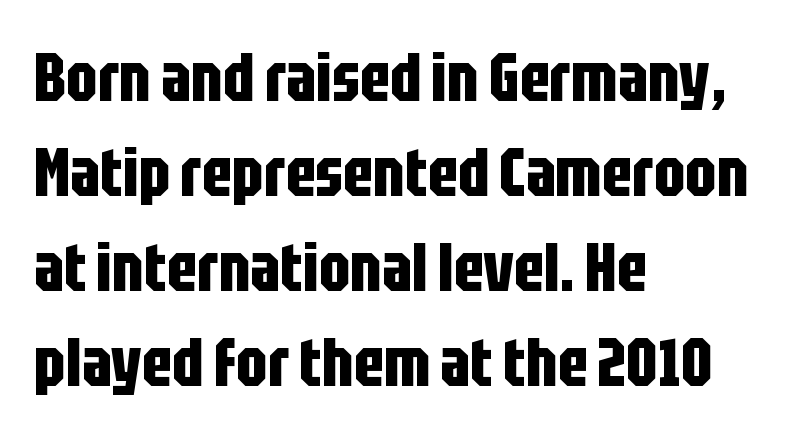
The setting favours the left margin, as ordinary paragraphs usually do. The vertical gap from one line to the next is medium. What stands out about the letter spacing? Nothing — it is the standard amount. Each letter keeps its own natural width here, so spacing adapts to shape.
